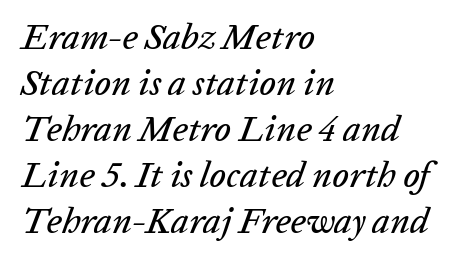
Q: Is the text italic (slanted)? A: Yes, it leans right by about 20 degrees.
Q: Is the text underlined? A: No.
Q: How is the paragraph aligned? A: Left-aligned.
Q: Is the spacing between letters normal or unusually wide? A: Normal.
Q: Is the spacing between lines tight, normal or loose? A: Normal.
Q: Width (condensed, normal, or wide)? A: Normal.
Q: Stroke contrast? A: Low.
Q: x-height? A: Medium.
Q: Monospaced? A: No.
